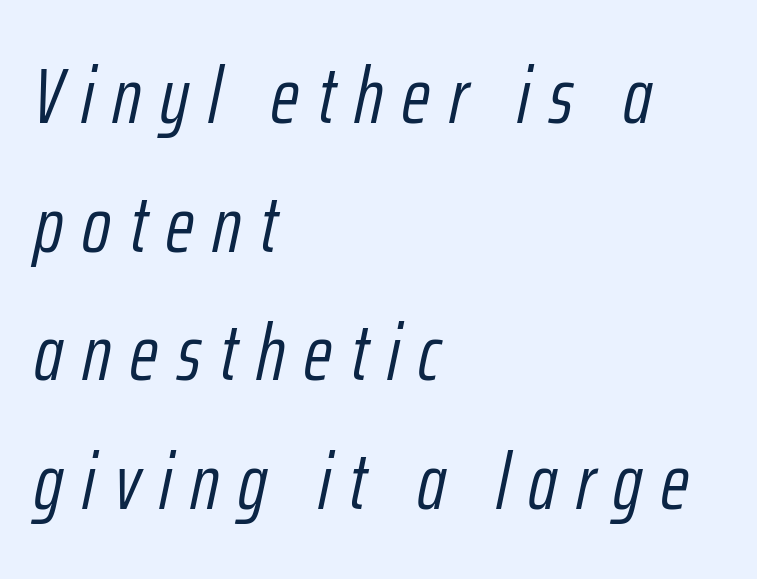
The image shows 78 px light, condensed type, italic (leaning right); set left-aligned, normal line spacing (1.65x), unusually wide letter spacing (+0.24 em), not underlined; low stroke contrast and a medium x-height.
